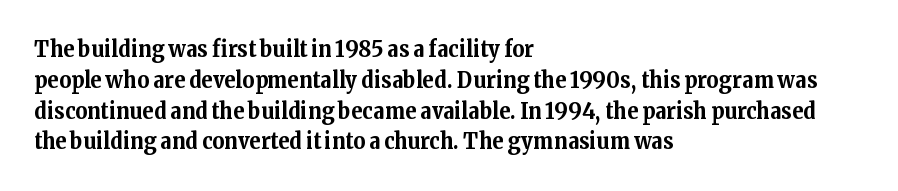
It's the straight-up-and-down kind of type. Descender tails drop into unmarked territory. Weight check: bold — yes, fully. Line beginnings align vertically; line endings do not.
